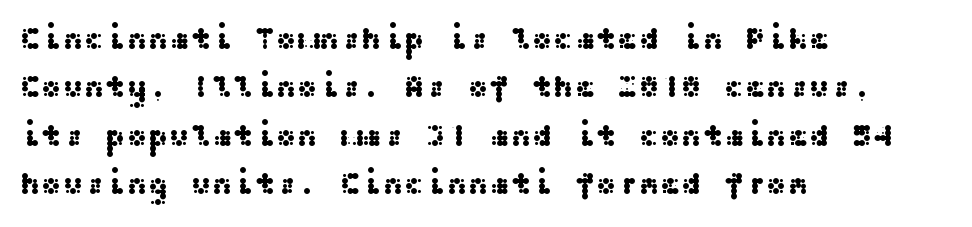
{"serif": "no", "italic": "no", "width": "wide", "stroke_contrast": "medium", "x_height": "medium", "underline": "no", "align": "left", "line_spacing": "normal", "line_spacing_ratio": 1.51, "letter_spacing": "normal", "letter_spacing_em": 0.0, "glyph_px": 32}
